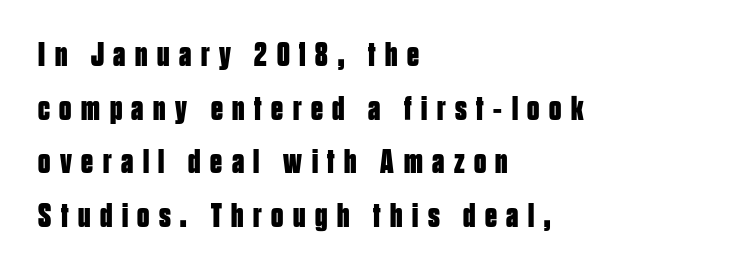
The image shows 34 px bold, condensed sans-serif type, upright; set left-aligned, normal line spacing (1.58x), unusually wide letter spacing (+0.28 em), not underlined; low stroke contrast and a large x-height.
